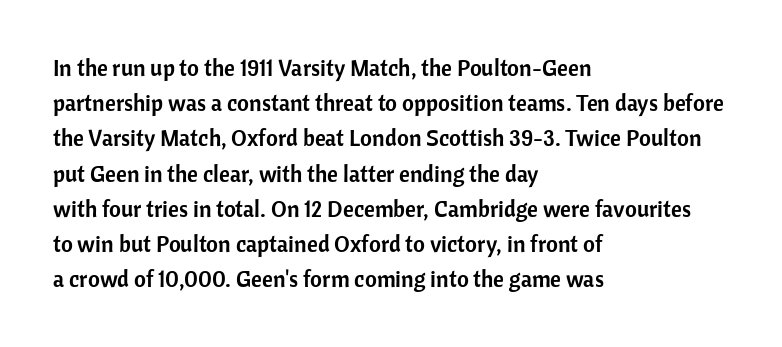
The image shows 23 px text type, upright; set left-aligned, normal line spacing (1.53x), normal letter spacing, not underlined.
